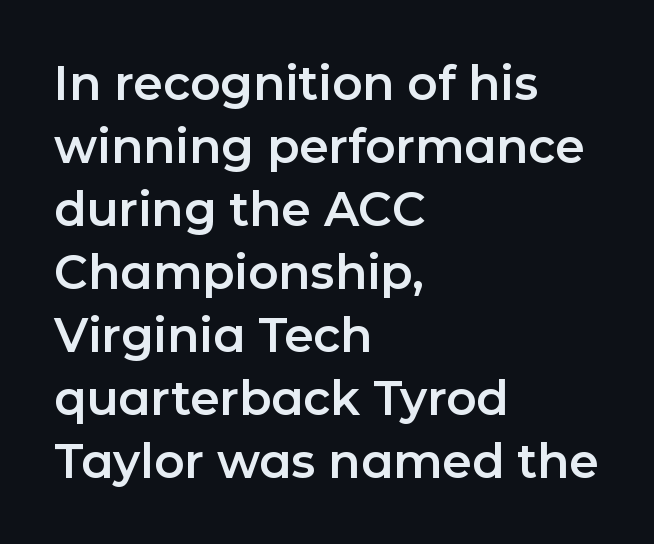
The image shows 47 px sans-serif type, upright; set left-aligned, normal line spacing (1.34x), normal letter spacing, not underlined; low stroke contrast and a medium x-height.
